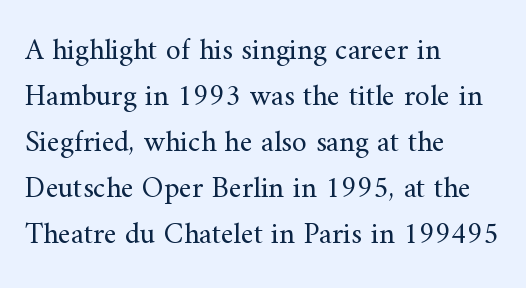
Q: Is the text bold? A: No.
Q: Is the text italic (slanted)? A: No, it is upright.
Q: Is the typeface a serif or a sans-serif typeface? A: Serif.
Q: Is the text underlined? A: No.
Q: How is the paragraph aligned? A: Left-aligned.
Q: Is the spacing between letters normal or unusually wide? A: Normal.
Q: Is the spacing between lines tight, normal or loose? A: Normal.
Q: Width (condensed, normal, or wide)? A: Normal.
Q: Stroke contrast? A: Medium.
Q: x-height? A: Small.
Q: Monospaced? A: No.
